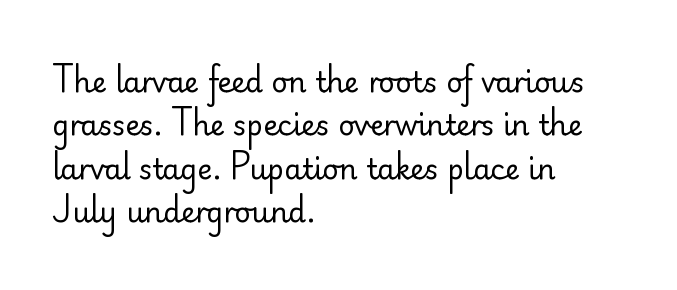
Q: Is the text bold? A: No.
Q: Is the text italic (slanted)? A: No, it is upright.
Q: Is the typeface a serif or a sans-serif typeface? A: Sans-serif.
Q: Is the text underlined? A: No.
Q: How is the paragraph aligned? A: Left-aligned.
Q: Is the spacing between letters normal or unusually wide? A: Normal.
Q: Is the spacing between lines tight, normal or loose? A: Normal.
Q: Width (condensed, normal, or wide)? A: Normal.
Q: Stroke contrast? A: Low.
Q: x-height? A: Small.
Q: Monospaced? A: No.
